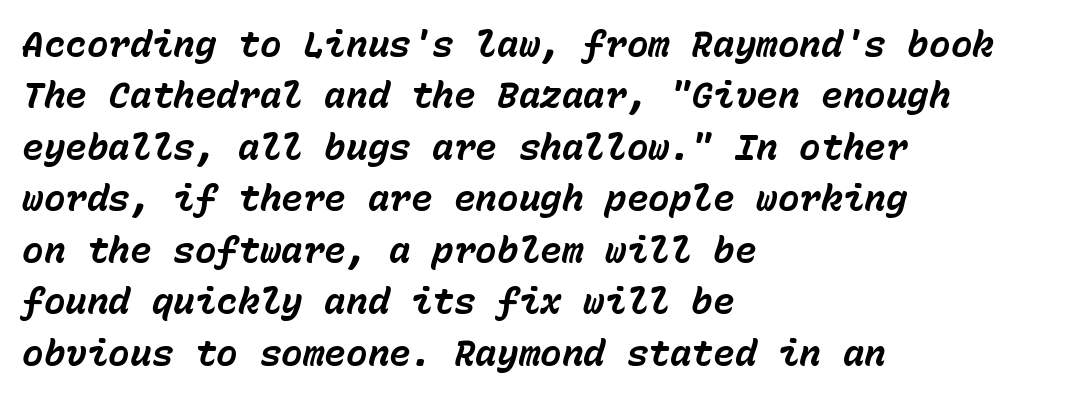
The image shows 36 px bold type, italic (leaning right), monospaced; set left-aligned, normal line spacing (1.43x), normal letter spacing, not underlined; low stroke contrast and a medium x-height.
